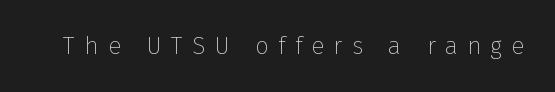
The cut favours lightness, reaching ordinary text weight at its darkest. This is roman type, the default non-slanted kind. Honestly, there is no underline to notice here at all. There is plenty of visible air inserted between adjacent glyphs.
